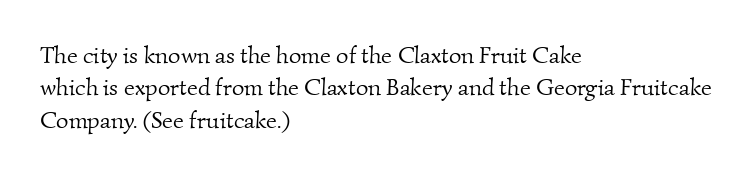
Q: Is the text bold? A: No.
Q: Is the text underlined? A: No.
Q: How is the paragraph aligned? A: Left-aligned.
Q: Is the spacing between letters normal or unusually wide? A: Normal.
Q: Is the spacing between lines tight, normal or loose? A: Normal.
